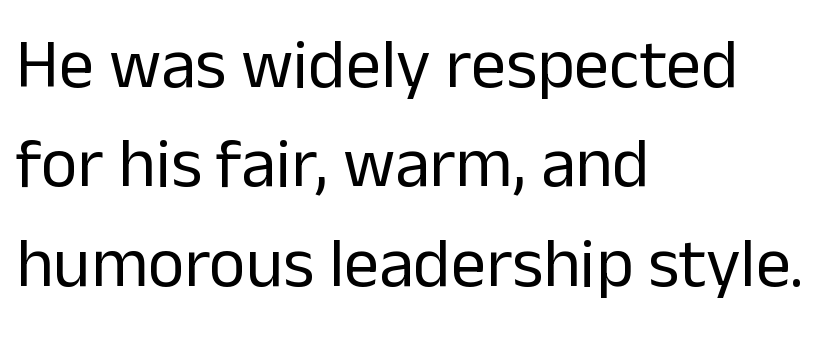
{"serif": "no", "italic": "no", "bold": "no", "weight": "regular", "width": "normal", "stroke_contrast": "low", "x_height": "medium", "monospaced": "no", "underline": "no", "align": "left", "line_spacing": "normal", "line_spacing_ratio": 1.42, "letter_spacing": "normal", "letter_spacing_em": 0.0, "glyph_px": 70}
